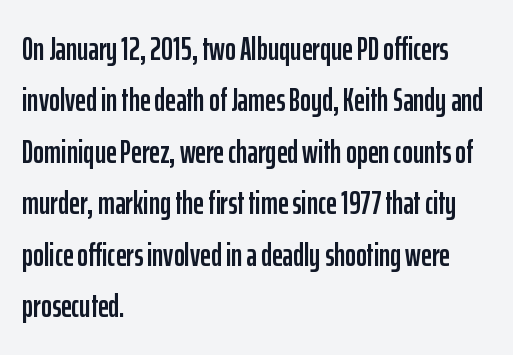
Q: Is the text italic (slanted)? A: No, it is upright.
Q: Is the typeface a serif or a sans-serif typeface? A: Sans-serif.
Q: Is the text underlined? A: No.
Q: How is the paragraph aligned? A: Left-aligned.
Q: Is the spacing between letters normal or unusually wide? A: Normal.
Q: Is the spacing between lines tight, normal or loose? A: Normal.
Q: Width (condensed, normal, or wide)? A: Condensed.
Q: Stroke contrast? A: Low.
Q: x-height? A: Medium.
Q: Monospaced? A: No.
